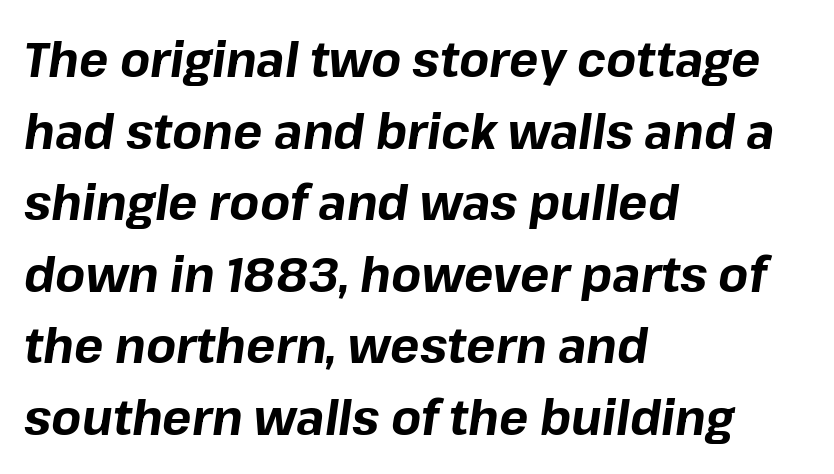
{"italic": "yes", "lean": "right", "slant_degrees": 8, "bold": "yes", "weight": "bold", "width": "normal", "stroke_contrast": "low", "x_height": "medium", "monospaced": "no", "underline": "no", "align": "left", "line_spacing": "normal", "line_spacing_ratio": 1.46, "letter_spacing": "normal", "letter_spacing_em": 0.0, "glyph_px": 49}
